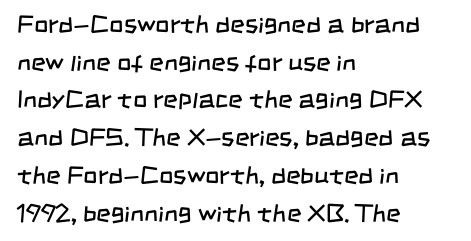
The image shows 25 px text type; set left-aligned, normal line spacing (1.51x), normal letter spacing, not underlined.
